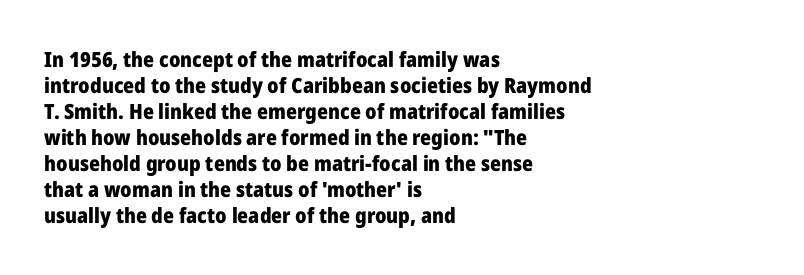
{"italic": "no", "bold": "yes", "underline": "no", "align": "left", "line_spacing_ratio": 1.24, "letter_spacing": "normal", "letter_spacing_em": 0.0, "glyph_px": 21}
